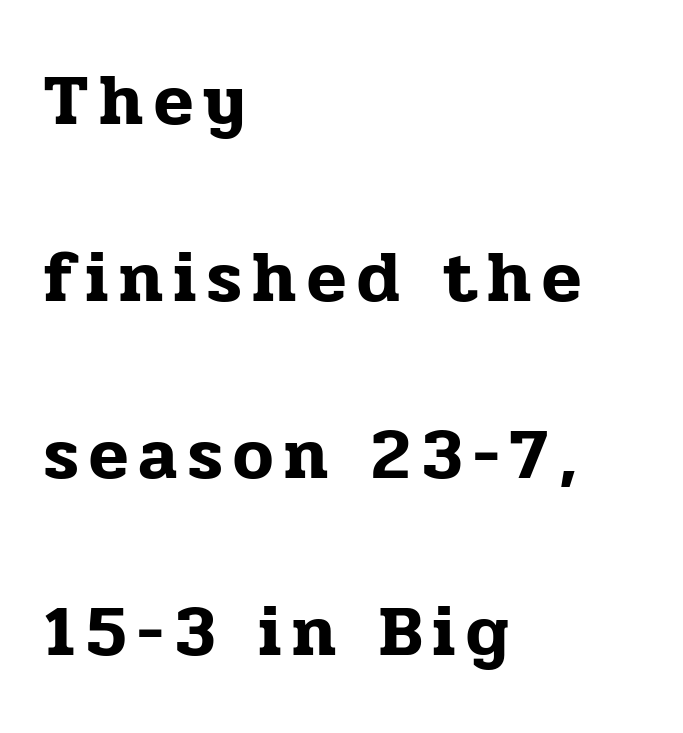
Descenders hang freely into open space. A classic flush-left, rag-right setting is used for this passage. Every stem runs plumb, perpendicular to the baseline. Character widths vary here, with narrow letters taking less room than wide ones. Stroke terminals: seriffed. The designer dialed line spacing up above the default.
